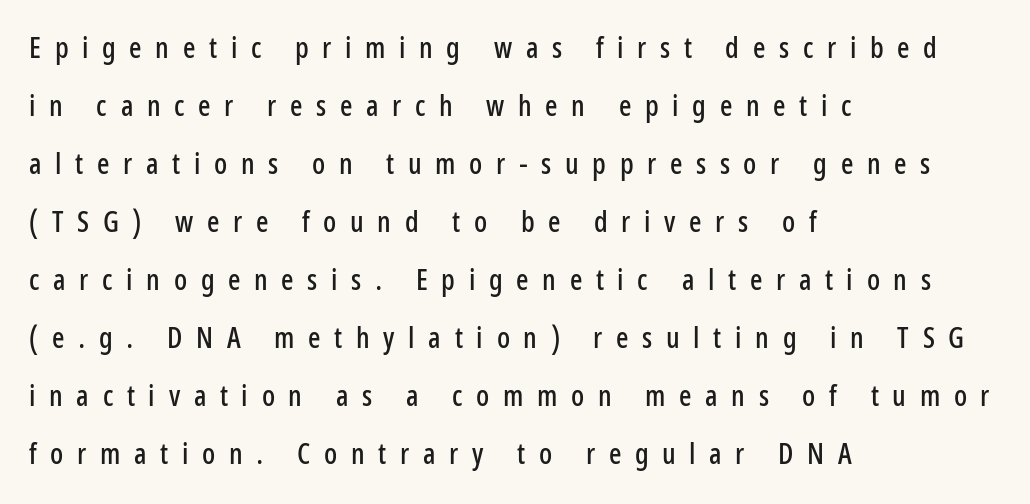
You can tell from the bare stems that sans-serif type was used. The tracking reads as deliberately expanded to a designer's eye. Honestly, the rows look like they've been pulled way apart. The lines in this sample share a left origin and differ only in where they stop. Each row of text sits above clean, open space. The letters stand upright; this is a roman face.
